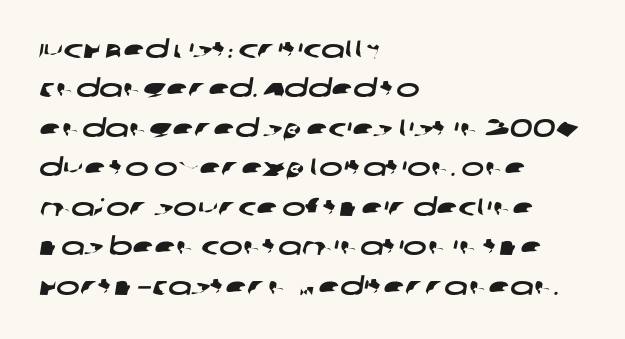
The image shows 25 px text type; set left-aligned, normal line spacing (1.58x), normal letter spacing, not underlined.
